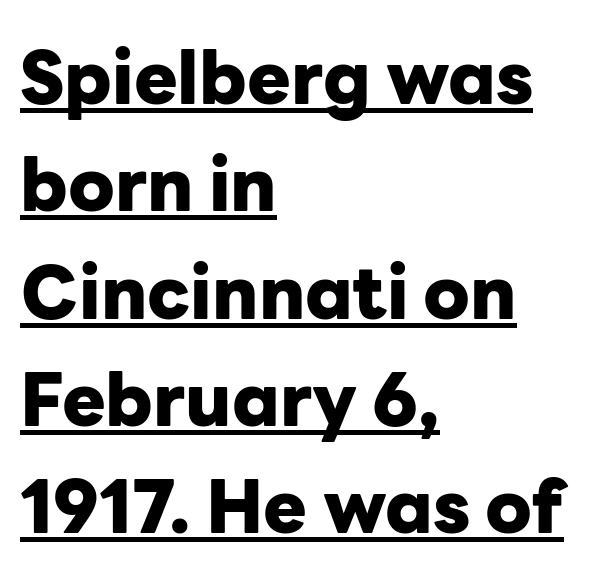
The image shows 73 px heavy sans-serif type, upright; set left-aligned, normal line spacing (1.47x), normal letter spacing, underlined; low stroke contrast and a medium x-height.
